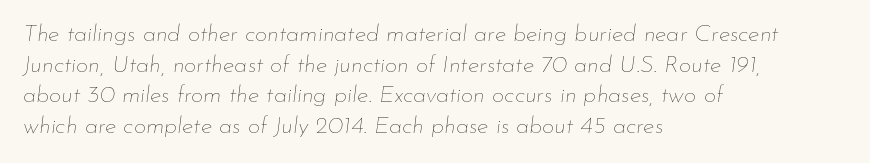
{"italic": "yes", "lean": "right", "slant_degrees": 7, "bold": "no", "underline": "no", "align": "left", "line_spacing": "normal", "line_spacing_ratio": 1.28, "letter_spacing": "normal", "letter_spacing_em": 0.0, "glyph_px": 24}
